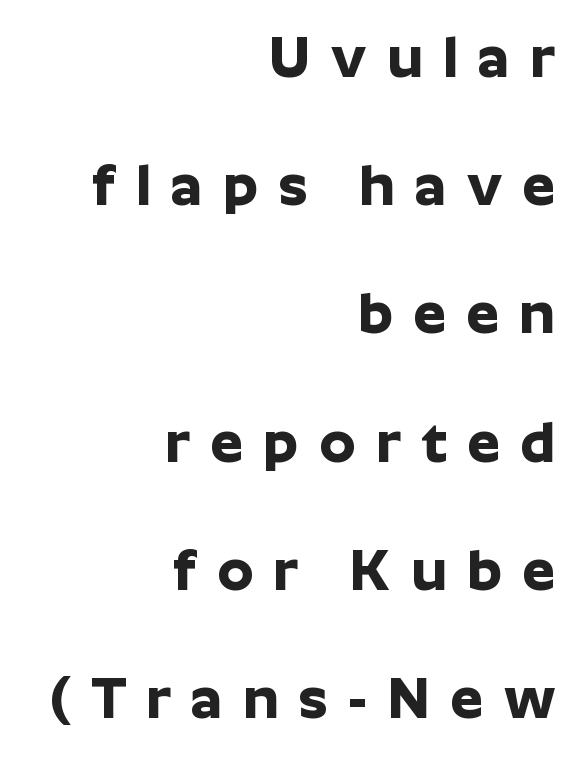
The image shows 58 px bold sans-serif type, upright; set right-aligned, loose line spacing (2.21x), unusually wide letter spacing (+0.35 em), not underlined; low stroke contrast and a medium x-height.
